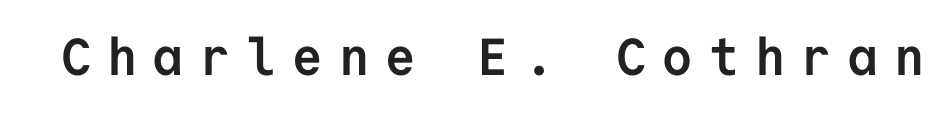
{"serif": "no", "italic": "no", "bold": "yes", "weight": "semibold", "width": "normal", "stroke_contrast": "low", "x_height": "medium", "monospaced": "yes", "underline": "no", "letter_spacing": "wide", "letter_spacing_em": 0.31, "glyph_px": 52}
